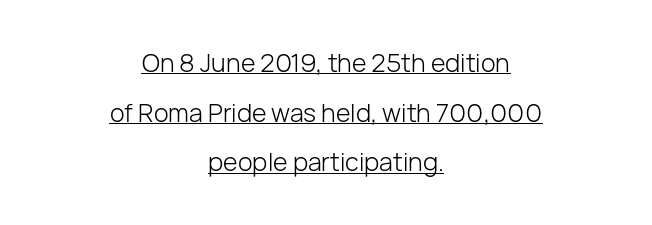
Q: Is the text bold? A: No.
Q: Is the text italic (slanted)? A: No, it is upright.
Q: Is the text underlined? A: Yes.
Q: How is the paragraph aligned? A: Centered.
Q: Is the spacing between letters normal or unusually wide? A: Normal.
Q: Is the spacing between lines tight, normal or loose? A: Loose.
